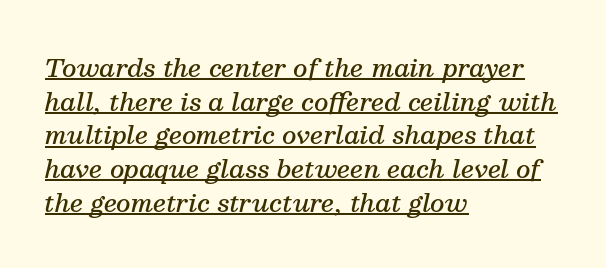
The image shows 25 px text type, italic (leaning right); set left-aligned, normal line spacing (1.35x), normal letter spacing, underlined.
